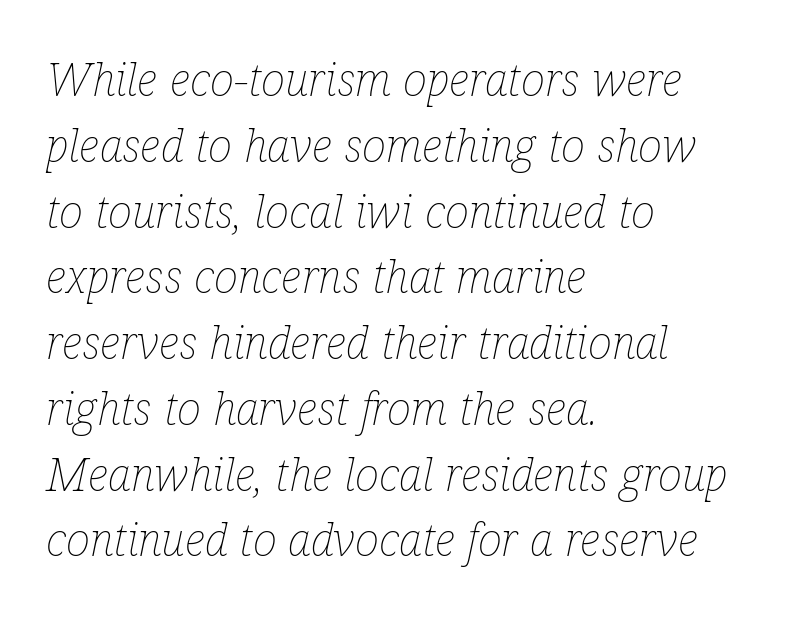
The typeface has the unassuming heft of standard copy or less. Glyph-to-glyph distance matches everyday printed text. Whoever set this chose a conventional vertical rhythm. The gap between lines stays unmarked. Looks like regular typesetting: each glyph gets only the width it needs. A typesetter would mark this as italic.
